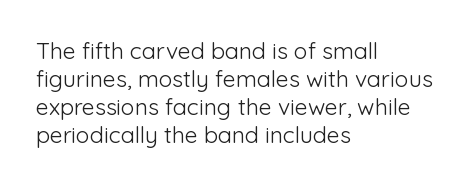
Q: Is the text bold? A: No.
Q: Is the text italic (slanted)? A: No, it is upright.
Q: Is the text underlined? A: No.
Q: How is the paragraph aligned? A: Left-aligned.
Q: Is the spacing between letters normal or unusually wide? A: Normal.
